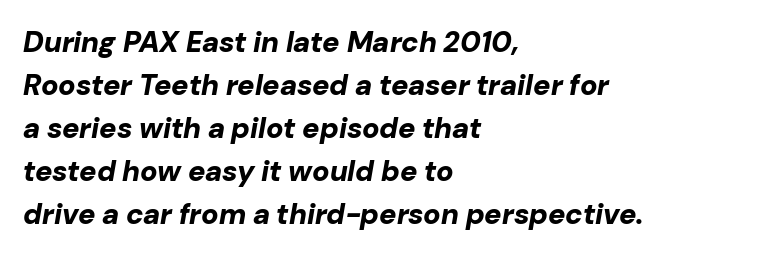
The image shows 29 px bold type, italic (leaning right); set left-aligned, normal line spacing (1.48x), normal letter spacing, not underlined; low stroke contrast and a medium x-height.
